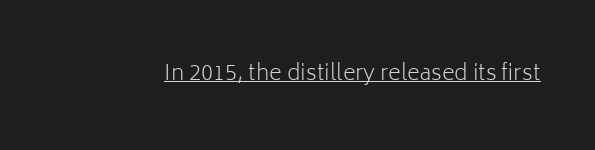
Does a line run under the words? Yes, clearly. Each word holds together tightly as a unit, with standard inter-letter gaps. When letters stand straight like this, we call the style roman or upright. Compared with a typical body face, this is equally light or lighter still.
